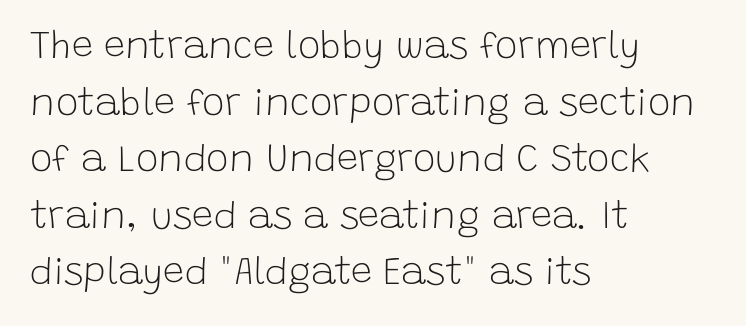
The image shows 38 px light sans-serif type, upright; set left-aligned, normal line spacing (1.49x), normal letter spacing, not underlined; low stroke contrast and a large x-height.
